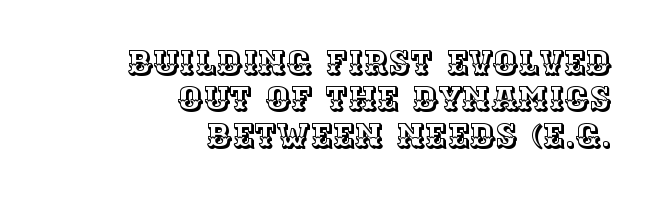
Q: Is the text italic (slanted)? A: No, it is upright.
Q: Is the text underlined? A: No.
Q: How is the paragraph aligned? A: Right-aligned.
Q: Is the spacing between letters normal or unusually wide? A: Normal.
Q: Is the spacing between lines tight, normal or loose? A: Tight.
Q: Width (condensed, normal, or wide)? A: Normal.
Q: x-height? A: Large.
Q: Monospaced? A: No.
